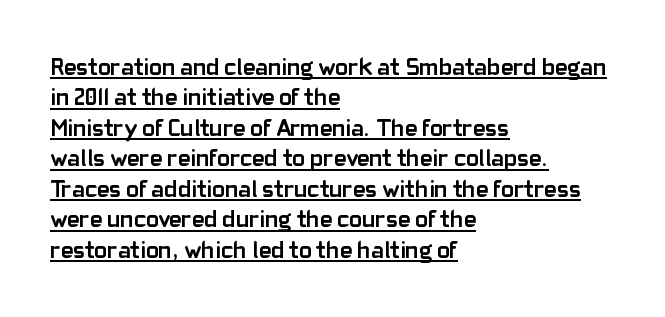
The image shows 24 px bold type, upright; set left-aligned, normal line spacing (1.27x), normal letter spacing, underlined.
